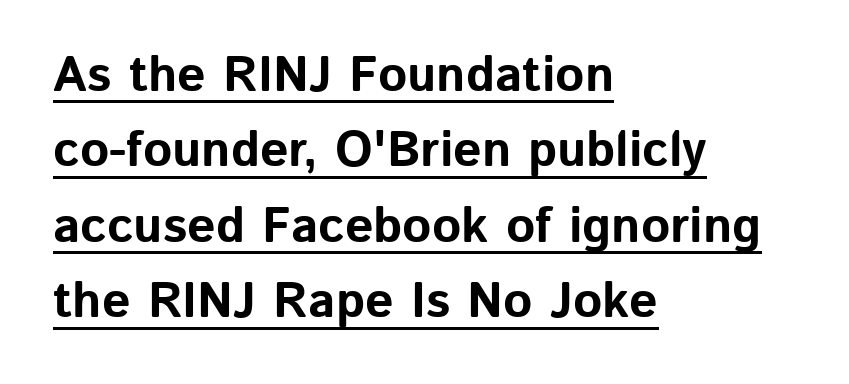
It's the straight-up-and-down kind of type. These words are printed bold, with thick strokes throughout. Observe the absence of serifs on each vertical stroke in this sample. All the whitespace from short lines collects on the right.
